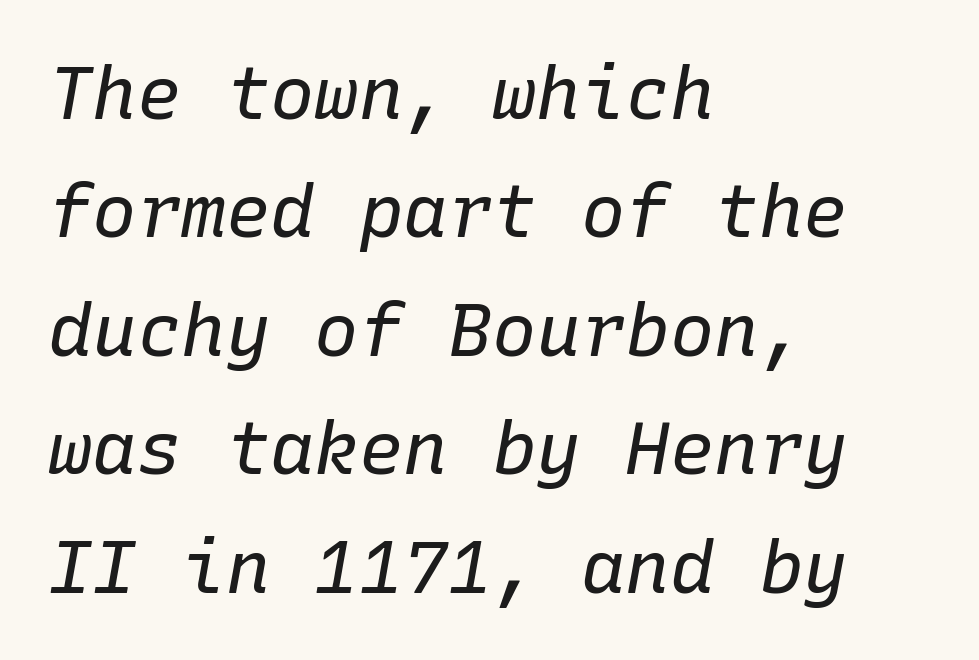
Q: Is the text bold? A: No.
Q: Is the text italic (slanted)? A: Yes, it leans right by about 10 degrees.
Q: Is the text underlined? A: No.
Q: How is the paragraph aligned? A: Left-aligned.
Q: Is the spacing between letters normal or unusually wide? A: Normal.
Q: Is the spacing between lines tight, normal or loose? A: Normal.
Q: Width (condensed, normal, or wide)? A: Normal.
Q: Stroke contrast? A: Low.
Q: x-height? A: Medium.
Q: Monospaced? A: Yes.
